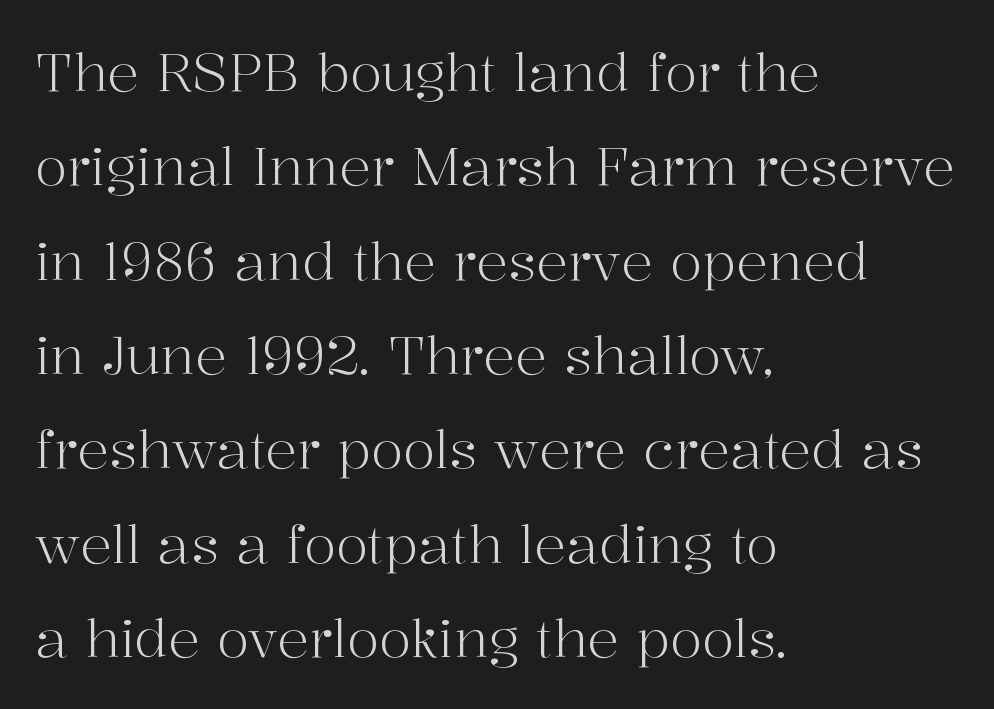
Q: Is the text bold? A: No.
Q: Is the text italic (slanted)? A: No, it is upright.
Q: Is the typeface a serif or a sans-serif typeface? A: Serif.
Q: Is the text underlined? A: No.
Q: How is the paragraph aligned? A: Left-aligned.
Q: Is the spacing between letters normal or unusually wide? A: Normal.
Q: Width (condensed, normal, or wide)? A: Normal.
Q: Stroke contrast? A: High.
Q: x-height? A: Medium.
Q: Monospaced? A: No.
